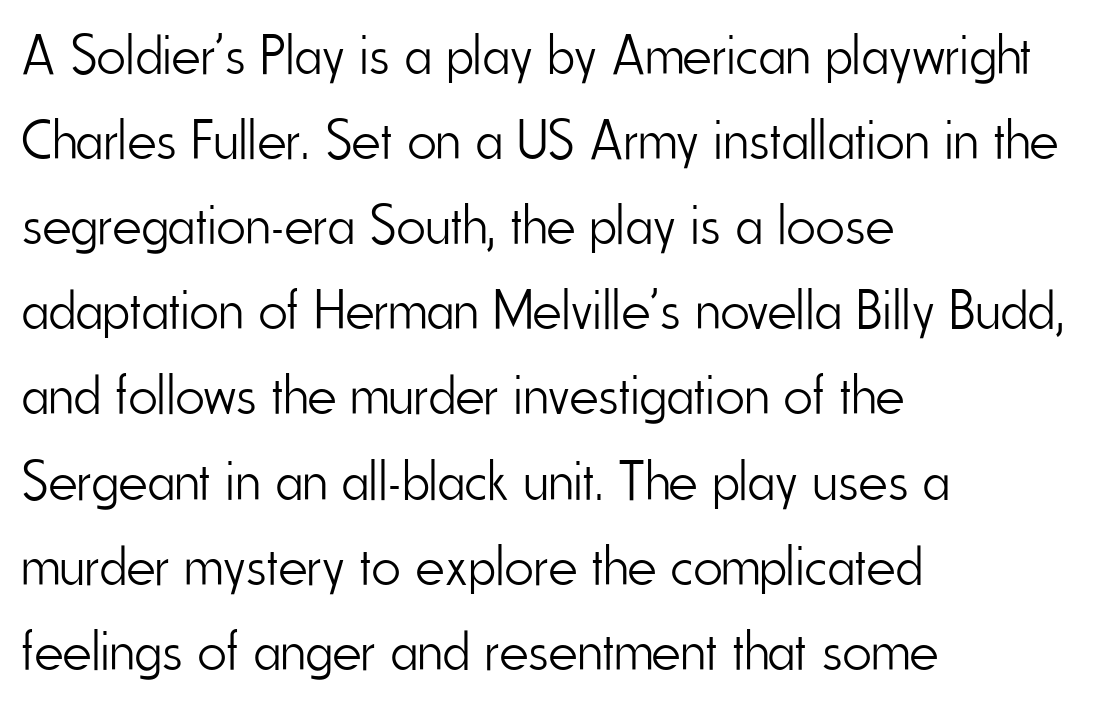
The image shows 56 px light, condensed sans-serif type, upright; set left-aligned, normal line spacing (1.52x), normal letter spacing, not underlined; low stroke contrast and a small x-height.
